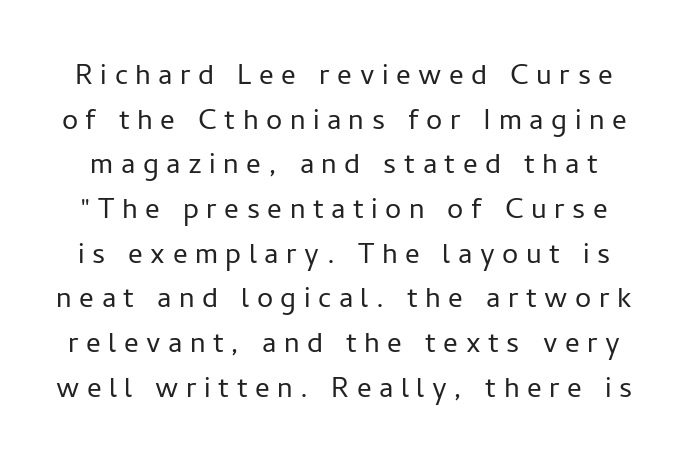
{"serif": "no", "italic": "no", "bold": "no", "weight": "regular", "width": "normal", "stroke_contrast": "low", "x_height": "medium", "monospaced": "no", "underline": "no", "line_spacing": "normal", "line_spacing_ratio": 1.54, "letter_spacing": "wide", "letter_spacing_em": 0.26, "glyph_px": 29}
